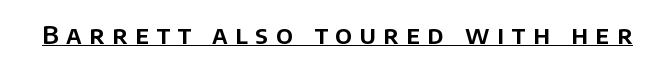
The image shows 25 px text type, upright; set unusually wide letter spacing (+0.3 em), underlined.
